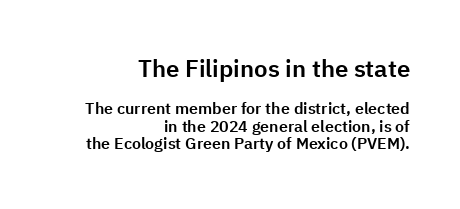
{"italic": "no", "underline": "no", "align": "right", "line_spacing": "tight", "line_spacing_ratio": 1.11, "letter_spacing": "normal", "letter_spacing_em": 0.0, "larger_block": "first", "size_ratio": 1.5, "glyph_px": 24}
